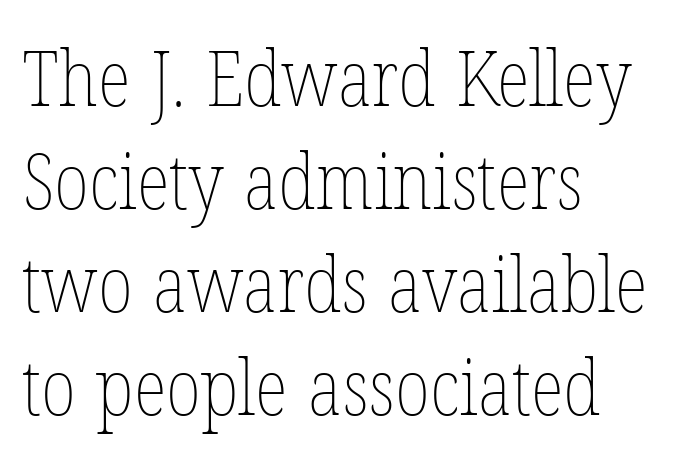
The image shows 78 px thin, condensed type, upright; set left-aligned, normal line spacing (1.32x), normal letter spacing, not underlined; low stroke contrast and a medium x-height.
